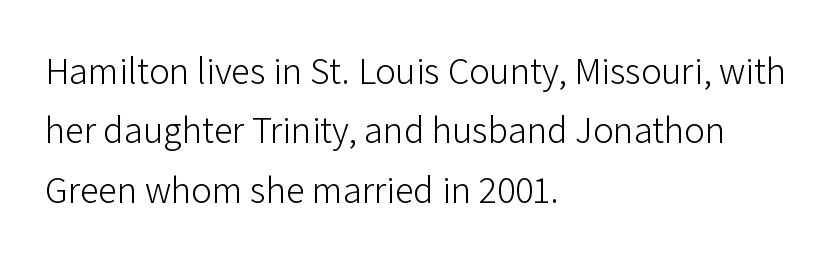
Descender tails drop into unmarked territory. Does extra space separate the letters? No, they use regular spacing. Character widths vary here, with narrow letters taking less room than wide ones. This is roman type, the default non-slanted kind.
